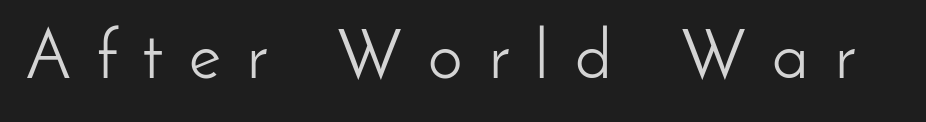
Q: Is the text bold? A: No.
Q: Is the text italic (slanted)? A: No, it is upright.
Q: Is the typeface a serif or a sans-serif typeface? A: Sans-serif.
Q: Is the text underlined? A: No.
Q: Is the spacing between letters normal or unusually wide? A: Unusually wide.
Q: Width (condensed, normal, or wide)? A: Normal.
Q: Stroke contrast? A: Low.
Q: x-height? A: Small.
Q: Monospaced? A: No.
